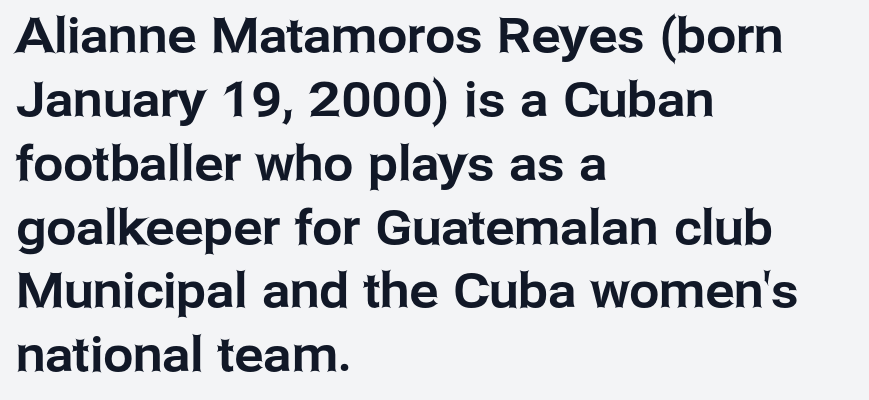
{"serif": "no", "italic": "no", "width": "normal", "stroke_contrast": "low", "x_height": "medium", "monospaced": "no", "underline": "no", "align": "left", "line_spacing": "normal", "line_spacing_ratio": 1.33, "letter_spacing": "normal", "letter_spacing_em": 0.0, "glyph_px": 48}
